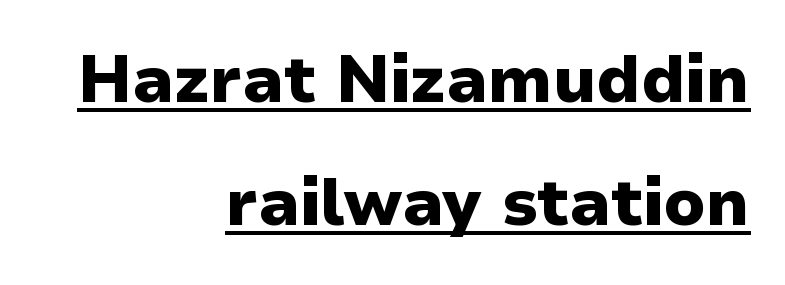
{"serif": "no", "italic": "no", "bold": "yes", "weight": "heavy", "width": "normal", "stroke_contrast": "low", "x_height": "medium", "monospaced": "no", "underline": "yes", "align": "right", "line_spacing_ratio": 1.87, "letter_spacing": "normal", "letter_spacing_em": 0.0, "glyph_px": 66}
